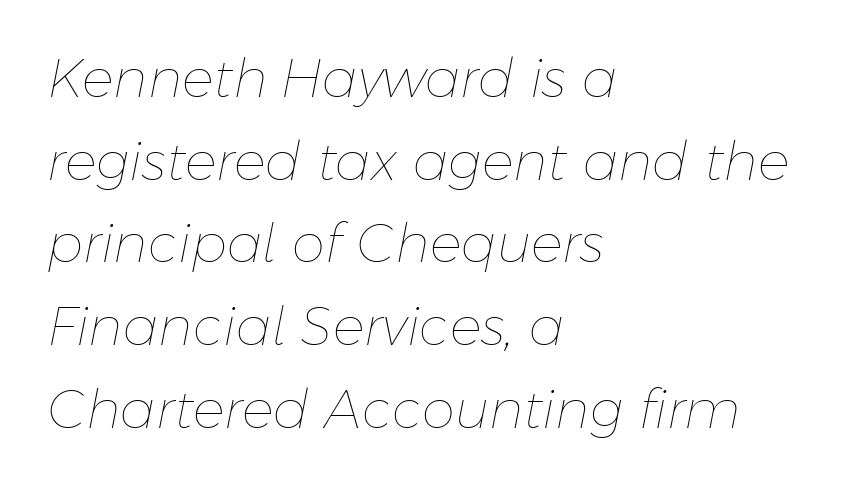
The image shows 53 px thin type, italic (leaning right); set left-aligned, normal line spacing (1.56x), normal letter spacing, not underlined; low stroke contrast and a medium x-height.
